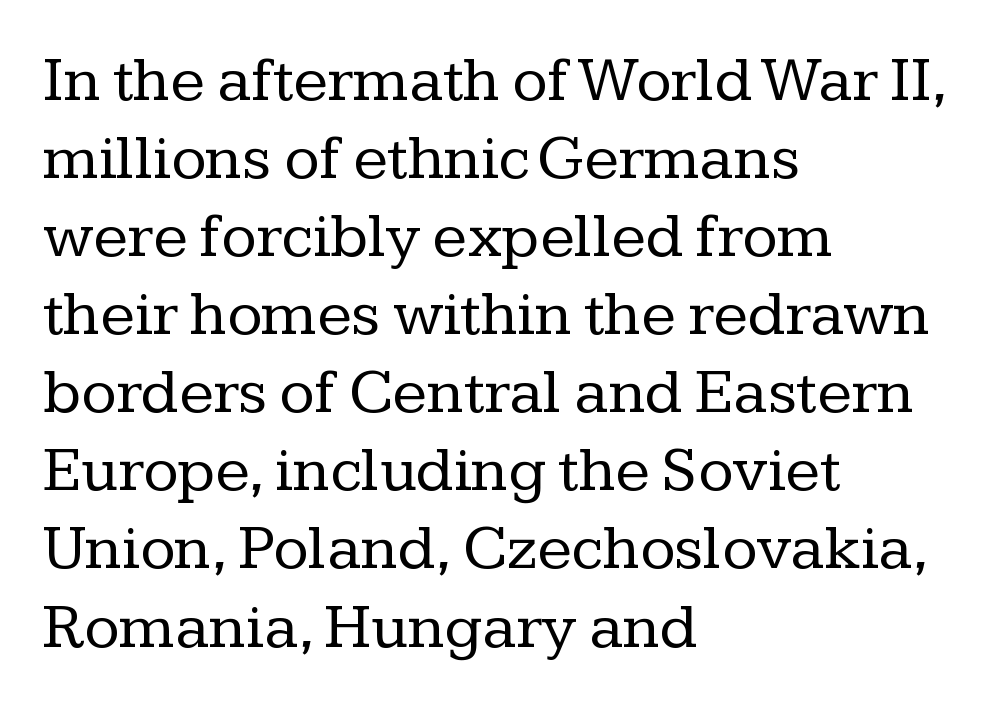
Q: Is the text bold? A: No.
Q: Is the text italic (slanted)? A: No, it is upright.
Q: Is the typeface a serif or a sans-serif typeface? A: Serif.
Q: Is the text underlined? A: No.
Q: How is the paragraph aligned? A: Left-aligned.
Q: Is the spacing between letters normal or unusually wide? A: Normal.
Q: Width (condensed, normal, or wide)? A: Normal.
Q: Stroke contrast? A: Low.
Q: x-height? A: Medium.
Q: Monospaced? A: No.
